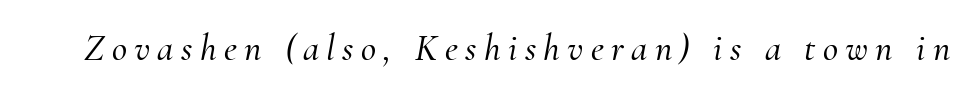
The image shows 37 px serif type, italic (leaning right); set unusually wide letter spacing (+0.2 em), not underlined; medium stroke contrast and a small x-height.
